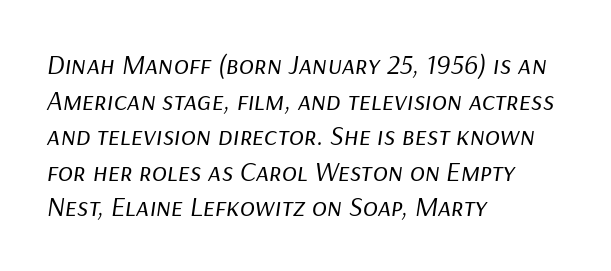
{"italic": "yes", "lean": "right", "slant_degrees": 9, "bold": "no", "weight": "regular", "width": "normal", "stroke_contrast": "low", "x_height": "medium", "monospaced": "no", "underline": "no", "align": "left", "line_spacing": "normal", "line_spacing_ratio": 1.27, "letter_spacing": "normal", "letter_spacing_em": 0.0, "glyph_px": 28}
